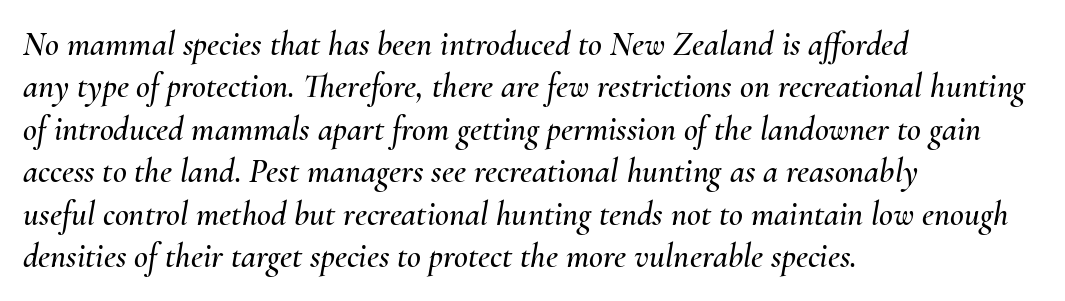
{"italic": "yes", "lean": "right", "slant_degrees": 10, "width": "normal", "stroke_contrast": "medium", "x_height": "small", "monospaced": "no", "underline": "no", "align": "left", "line_spacing": "normal", "line_spacing_ratio": 1.25, "letter_spacing": "normal", "letter_spacing_em": 0.0, "glyph_px": 34}
